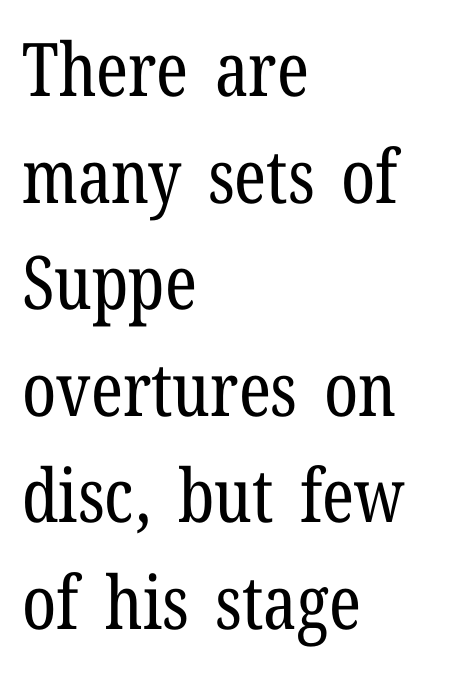
{"serif": "yes", "italic": "no", "bold": "no", "weight": "regular", "width": "condensed", "stroke_contrast": "low", "x_height": "medium", "monospaced": "no", "underline": "no", "align": "left", "line_spacing": "normal", "line_spacing_ratio": 1.44, "letter_spacing": "normal", "letter_spacing_em": 0.0, "glyph_px": 74}
